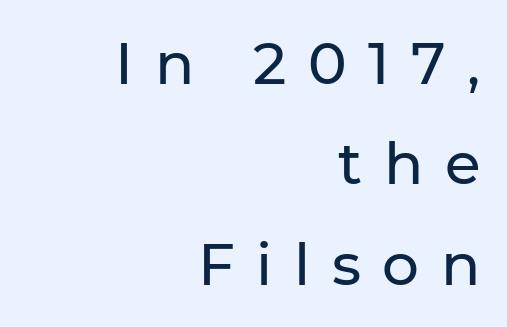
{"serif": "no", "italic": "no", "width": "normal", "stroke_contrast": "low", "x_height": "medium", "monospaced": "no", "underline": "no", "align": "right", "line_spacing_ratio": 1.73, "letter_spacing": "wide", "letter_spacing_em": 0.37, "glyph_px": 58}
